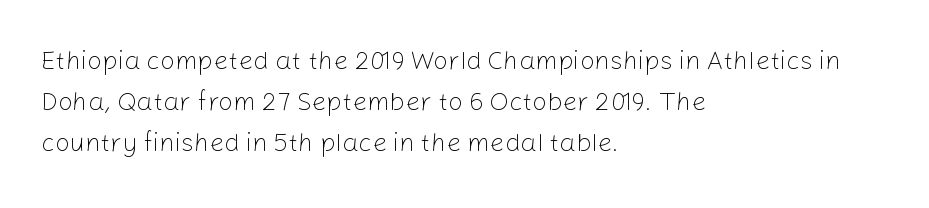
The image shows 26 px text type, upright; set left-aligned, normal line spacing (1.57x), normal letter spacing, not underlined.
